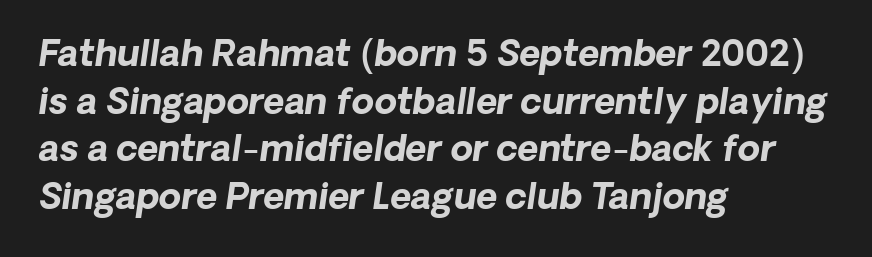
Q: Is the text bold? A: Yes.
Q: Is the text italic (slanted)? A: Yes, it leans right by about 8 degrees.
Q: Is the text underlined? A: No.
Q: How is the paragraph aligned? A: Left-aligned.
Q: Is the spacing between letters normal or unusually wide? A: Normal.
Q: Is the spacing between lines tight, normal or loose? A: Normal.
Q: Width (condensed, normal, or wide)? A: Normal.
Q: Stroke contrast? A: Low.
Q: x-height? A: Medium.
Q: Monospaced? A: No.
